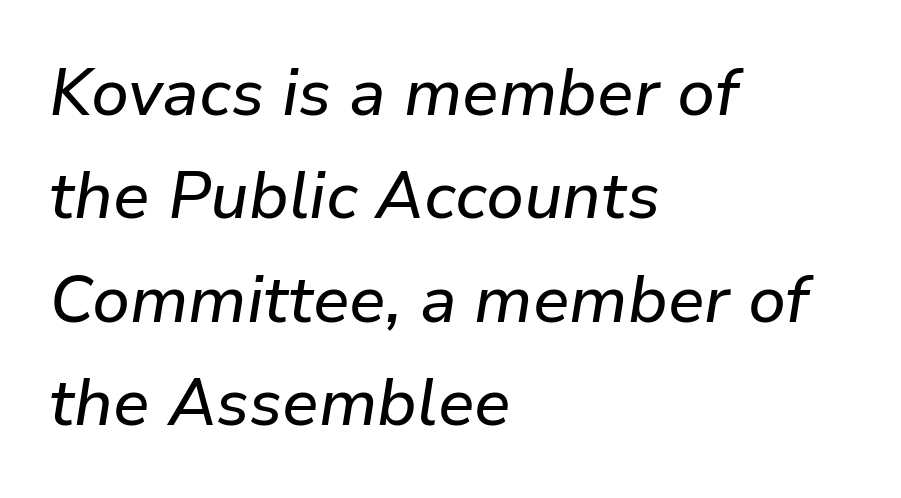
The image shows 65 px text type, italic (leaning right); set left-aligned, normal line spacing (1.59x), normal letter spacing, not underlined; low stroke contrast and a medium x-height.
